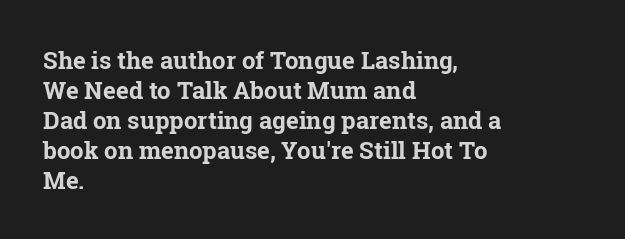
The image shows 24 px bold type, upright; set left-aligned, normal line spacing (1.25x), normal letter spacing, not underlined.
